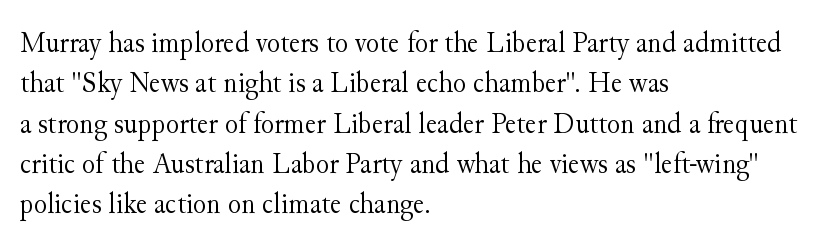
{"serif": "yes", "italic": "no", "bold": "no", "weight": "light", "width": "normal", "stroke_contrast": "medium", "x_height": "small", "monospaced": "no", "underline": "no", "align": "left", "line_spacing": "normal", "line_spacing_ratio": 1.3, "letter_spacing": "normal", "letter_spacing_em": 0.0, "glyph_px": 31}
